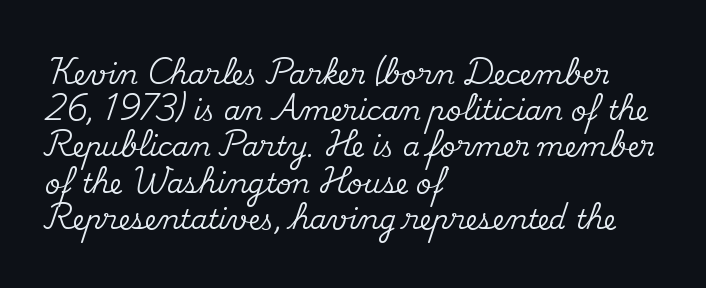
Q: Is the text italic (slanted)? A: Yes.
Q: Is the text underlined? A: No.
Q: How is the paragraph aligned? A: Left-aligned.
Q: Is the spacing between letters normal or unusually wide? A: Normal.
Q: Is the spacing between lines tight, normal or loose? A: Normal.
